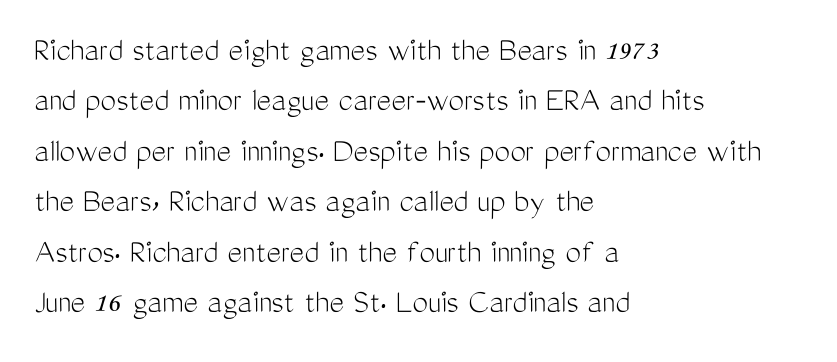
Check under the words: just untouched page. Quick note: interline space is typical. Looks like regular typesetting: each glyph gets only the width it needs. Posture: straight, roman, zero tilt. To sum up the face: it is a sans, with no serifs. Stroke mass is kept to a normal reading level or below.
